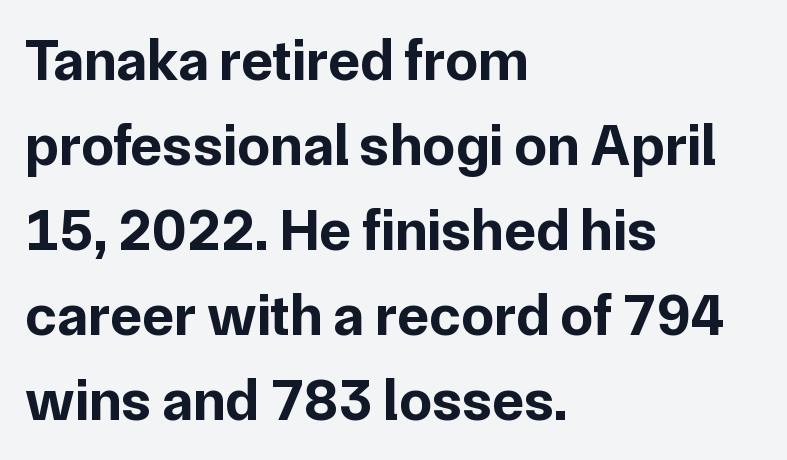
{"serif": "no", "italic": "no", "bold": "yes", "weight": "bold", "width": "normal", "stroke_contrast": "low", "x_height": "medium", "monospaced": "no", "underline": "no", "align": "left", "line_spacing": "normal", "line_spacing_ratio": 1.44, "letter_spacing": "normal", "letter_spacing_em": 0.0, "glyph_px": 59}
